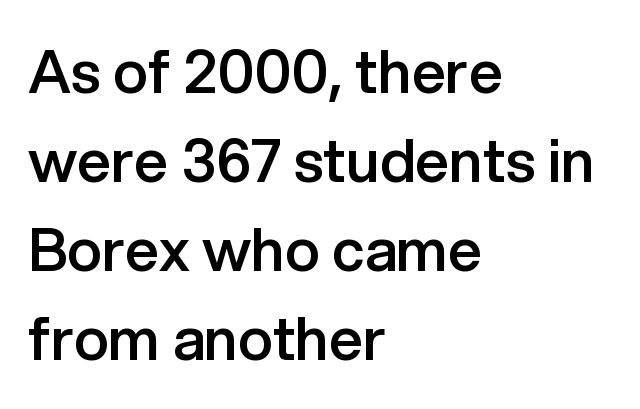
The image shows 59 px semibold sans-serif type, upright; set left-aligned, normal line spacing (1.51x), normal letter spacing, not underlined; low stroke contrast and a medium x-height.
